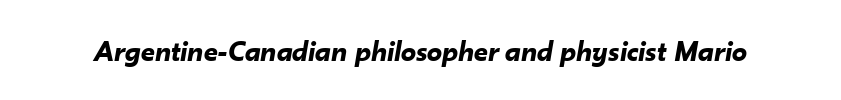
The image shows 30 px bold type, italic (leaning right); set normal letter spacing, not underlined; low stroke contrast and a small x-height.
